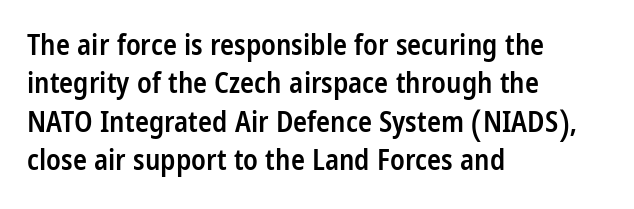
{"serif": "no", "italic": "no", "bold": "semi", "weight": "semibold", "width": "condensed", "stroke_contrast": "low", "x_height": "large", "monospaced": "no", "underline": "no", "align": "left", "line_spacing": "normal", "line_spacing_ratio": 1.32, "letter_spacing": "normal", "letter_spacing_em": 0.0, "glyph_px": 29}
